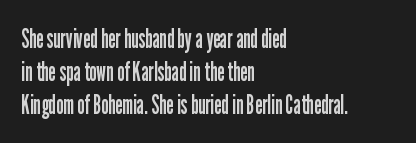
The zone under the glyphs is completely vacant. The passage is arranged the way most books set body copy — flush left. The type sits square on the baseline with zero lean. Weight: in the light-to-regular range. In terms of letterspacing, this is plain default setting.
